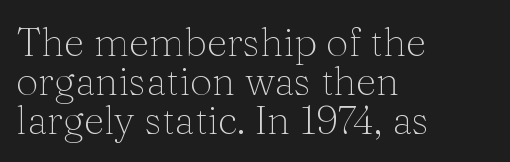
The image shows 40 px thin serif type, upright; set left-aligned, tight line spacing (0.98x), normal letter spacing, not underlined; medium stroke contrast and a medium x-height.
